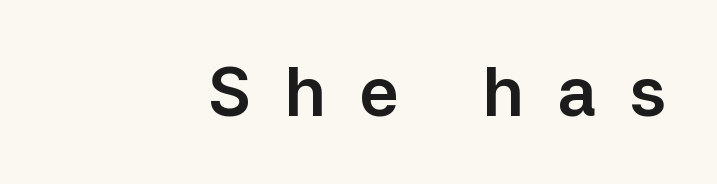
Q: Is the text italic (slanted)? A: No, it is upright.
Q: Is the typeface a serif or a sans-serif typeface? A: Sans-serif.
Q: Is the text underlined? A: No.
Q: How is the paragraph aligned? A: Right-aligned.
Q: Is the spacing between letters normal or unusually wide? A: Unusually wide.
Q: Width (condensed, normal, or wide)? A: Normal.
Q: Stroke contrast? A: Low.
Q: x-height? A: Medium.
Q: Monospaced? A: No.
